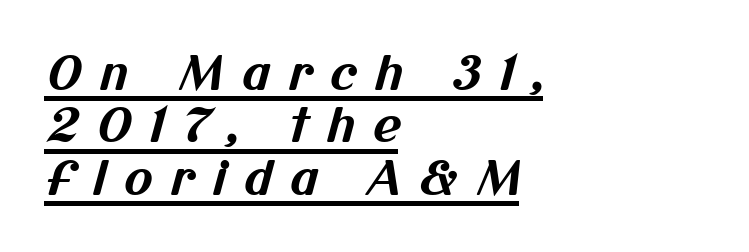
Q: Is the text bold? A: Yes.
Q: Is the typeface a serif or a sans-serif typeface? A: Sans-serif.
Q: Is the text underlined? A: Yes.
Q: How is the paragraph aligned? A: Left-aligned.
Q: Is the spacing between letters normal or unusually wide? A: Unusually wide.
Q: Is the spacing between lines tight, normal or loose? A: Tight.
Q: Width (condensed, normal, or wide)? A: Normal.
Q: Stroke contrast? A: Medium.
Q: x-height? A: Medium.
Q: Monospaced? A: No.
